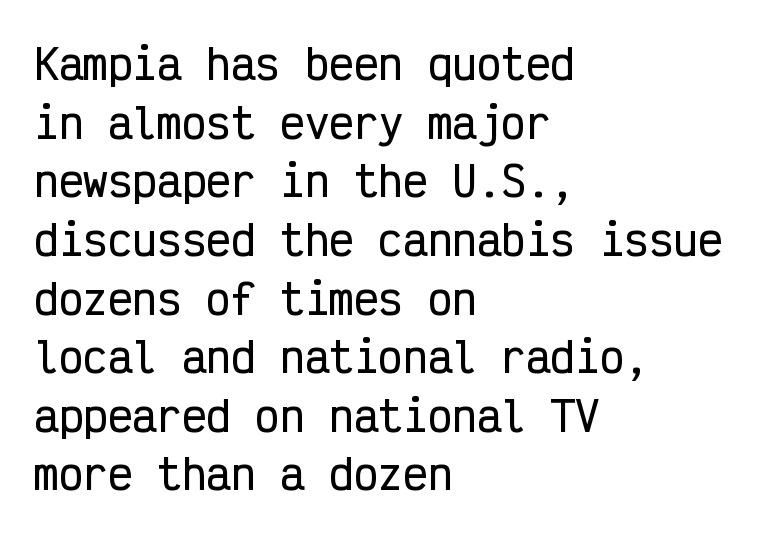
Vertical spacing — default. Nobody touched the tracking dial on this one. This sample uses a sans-serif face. The foot of each line stays bare and open. Is there any slant? The stems are plumb. These lines are rendered in a fixed-pitch font.
